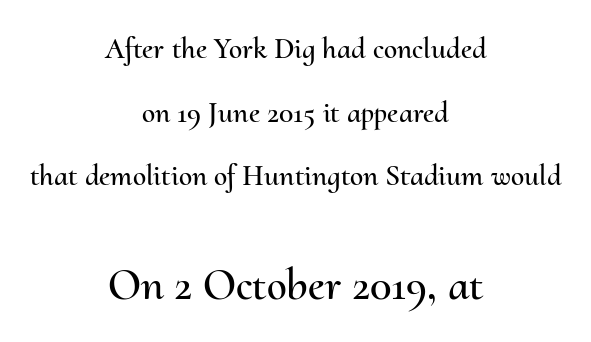
The image shows 45 px text type, upright; set centered, loose line spacing (2.12x), normal letter spacing, not underlined; the second (bottom) block is 1.5x larger; medium stroke contrast and a small x-height.
